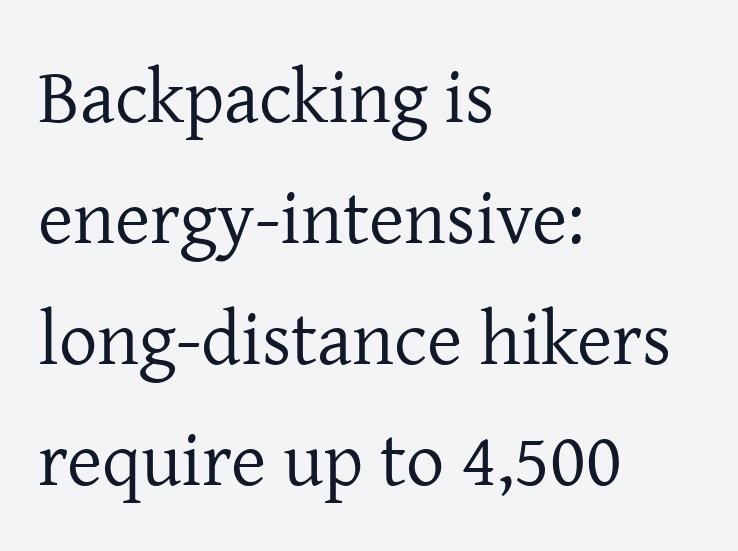
Q: Is the text bold? A: No.
Q: Is the text italic (slanted)? A: No, it is upright.
Q: Is the typeface a serif or a sans-serif typeface? A: Serif.
Q: Is the text underlined? A: No.
Q: How is the paragraph aligned? A: Left-aligned.
Q: Is the spacing between letters normal or unusually wide? A: Normal.
Q: Is the spacing between lines tight, normal or loose? A: Normal.
Q: Width (condensed, normal, or wide)? A: Normal.
Q: Stroke contrast? A: Low.
Q: x-height? A: Medium.
Q: Monospaced? A: No.
